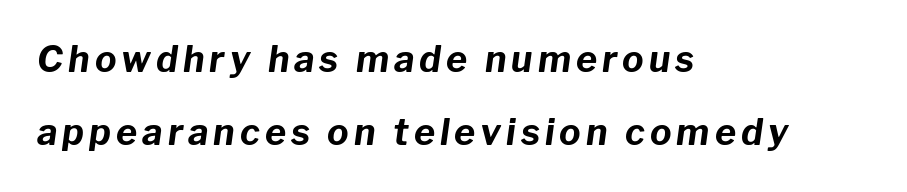
The typography opts for an oblique posture over an upright one. The passage shown is typed in a proportional face where columns would drift. The baseline area is clear. Leftover space on each line is placed entirely after the last word.
